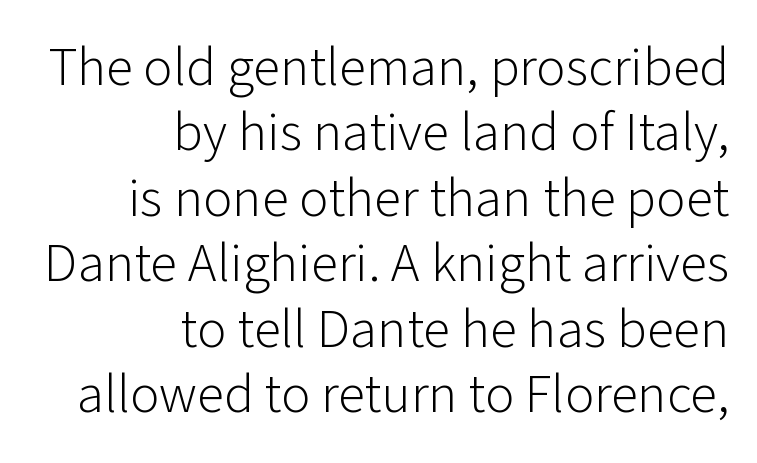
Q: Is the text bold? A: No.
Q: Is the text italic (slanted)? A: No, it is upright.
Q: Is the typeface a serif or a sans-serif typeface? A: Sans-serif.
Q: Is the text underlined? A: No.
Q: How is the paragraph aligned? A: Right-aligned.
Q: Is the spacing between letters normal or unusually wide? A: Normal.
Q: Width (condensed, normal, or wide)? A: Normal.
Q: Stroke contrast? A: Low.
Q: x-height? A: Medium.
Q: Monospaced? A: No.
